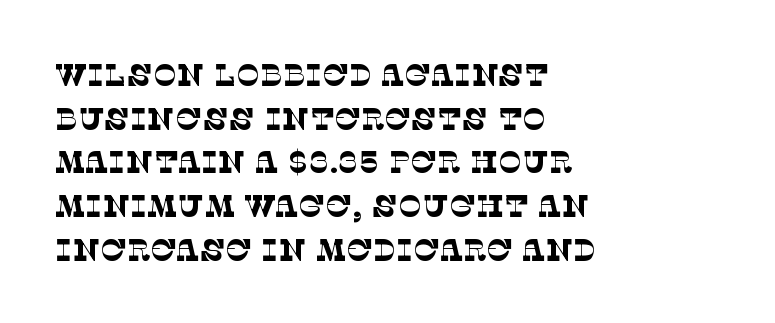
{"serif": "yes", "bold": "no", "weight": "thin", "width": "normal", "stroke_contrast": "low", "x_height": "large", "monospaced": "no", "underline": "no", "align": "left", "line_spacing": "normal", "line_spacing_ratio": 1.41, "letter_spacing": "normal", "letter_spacing_em": 0.0, "glyph_px": 31}
